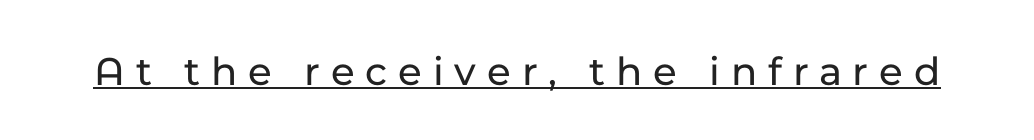
The image shows 42 px sans-serif type, upright; set unusually wide letter spacing (+0.26 em), underlined; low stroke contrast and a medium x-height.
